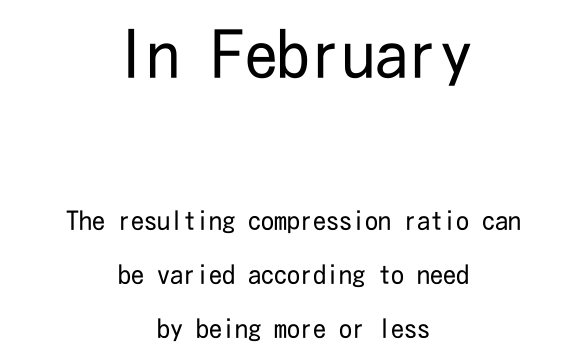
The image shows 65 px regular-weight, condensed sans-serif type, upright; set centered, loose line spacing (2.08x), normal letter spacing, not underlined; the first (top) block is 2.5x larger; low stroke contrast and a medium x-height.
